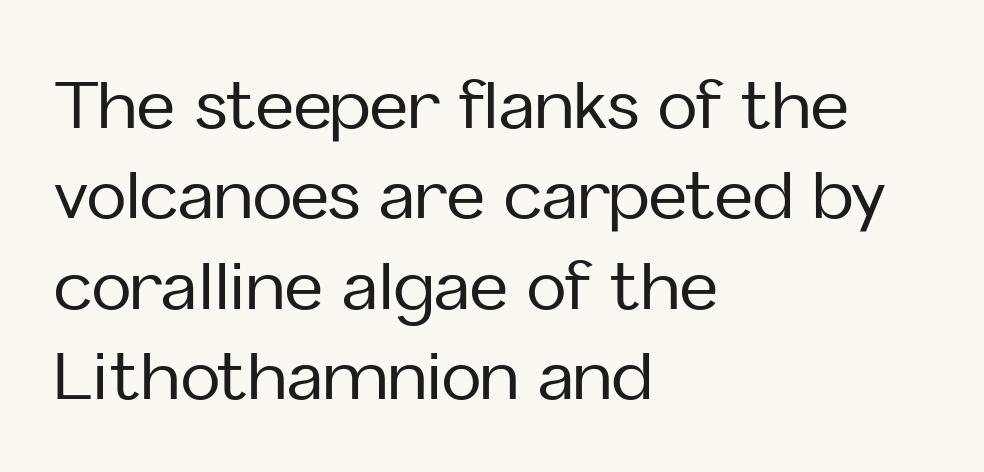
{"serif": "no", "italic": "no", "width": "normal", "stroke_contrast": "low", "x_height": "medium", "monospaced": "no", "underline": "no", "align": "left", "line_spacing": "normal", "line_spacing_ratio": 1.37, "letter_spacing": "normal", "letter_spacing_em": 0.0, "glyph_px": 66}
